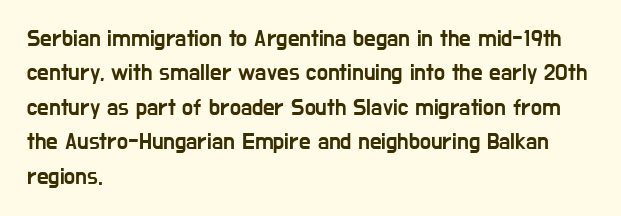
{"italic": "no", "underline": "no", "align": "left", "line_spacing": "normal", "line_spacing_ratio": 1.5, "letter_spacing": "normal", "letter_spacing_em": 0.0, "glyph_px": 23}
